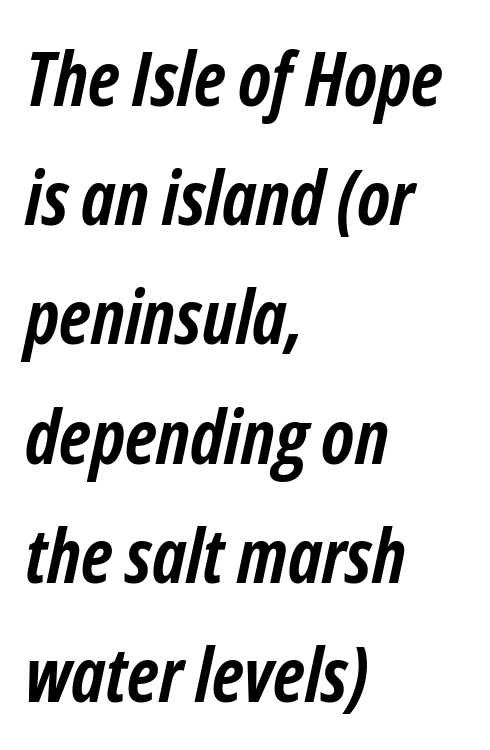
The image shows 75 px semibold, condensed type, italic (leaning right); set left-aligned, normal line spacing (1.59x), normal letter spacing, not underlined; low stroke contrast and a medium x-height.
